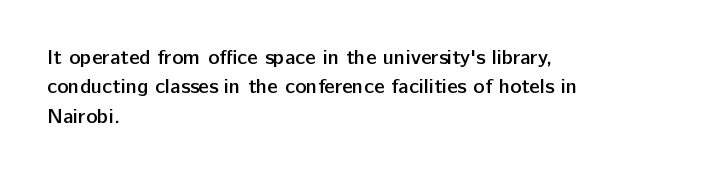
{"italic": "no", "bold": "semi", "underline": "no", "align": "left", "line_spacing": "normal", "line_spacing_ratio": 1.4, "letter_spacing": "normal", "letter_spacing_em": 0.0, "glyph_px": 21}
